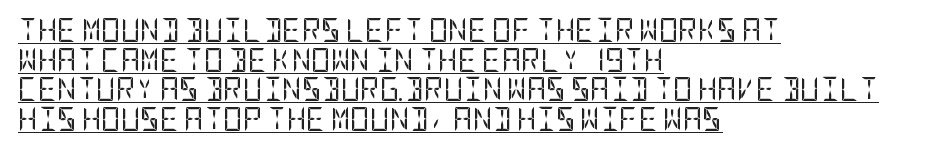
The rag falls on the right side of this text block. The face used here appears with an underline applied. The typesetting does not lean heavy: it is not bold. The letters stand straight up with perfectly vertical stems. Tracking here is standard; glyphs follow each other at the usual distance.
